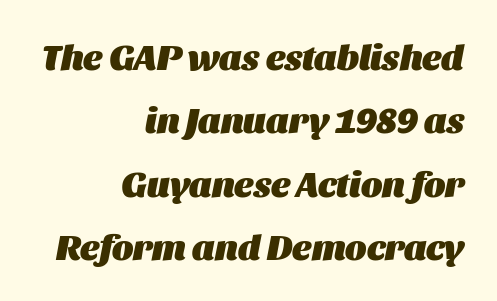
Q: Is the text bold? A: Yes.
Q: Is the text italic (slanted)? A: Yes, it leans right by about 11 degrees.
Q: Is the text underlined? A: No.
Q: How is the paragraph aligned? A: Right-aligned.
Q: Is the spacing between letters normal or unusually wide? A: Normal.
Q: Width (condensed, normal, or wide)? A: Normal.
Q: Stroke contrast? A: Medium.
Q: x-height? A: Large.
Q: Monospaced? A: No.
